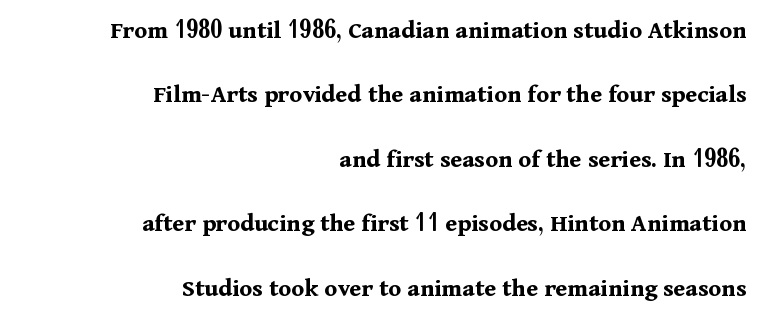
The image shows 26 px bold type, upright; set right-aligned, loose line spacing (2.48x), normal letter spacing, not underlined.
